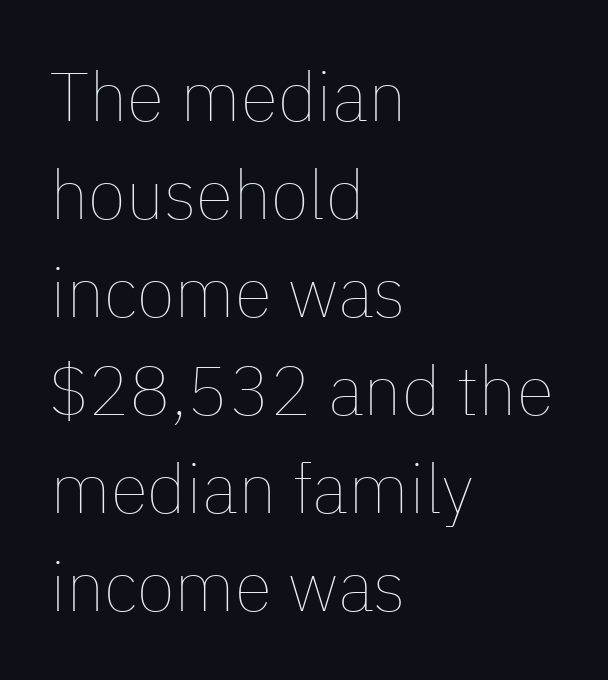
The specimen reads as upright at a glance. The paragraph has a hard left edge and a soft right edge. The passage shown is not bold in any degree. Leading matches the norm, producing a regular column.
